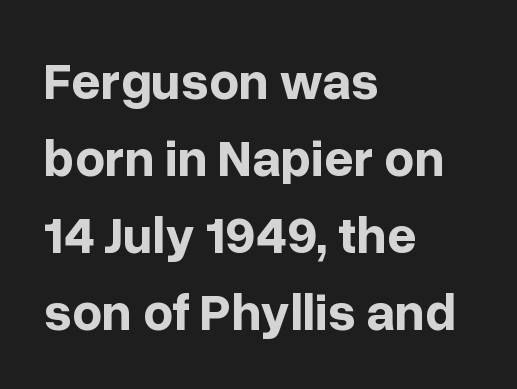
Q: Is the text bold? A: Yes.
Q: Is the text italic (slanted)? A: No, it is upright.
Q: Is the typeface a serif or a sans-serif typeface? A: Sans-serif.
Q: Is the text underlined? A: No.
Q: How is the paragraph aligned? A: Left-aligned.
Q: Is the spacing between letters normal or unusually wide? A: Normal.
Q: Is the spacing between lines tight, normal or loose? A: Normal.
Q: Width (condensed, normal, or wide)? A: Normal.
Q: Stroke contrast? A: Low.
Q: x-height? A: Medium.
Q: Monospaced? A: No.
